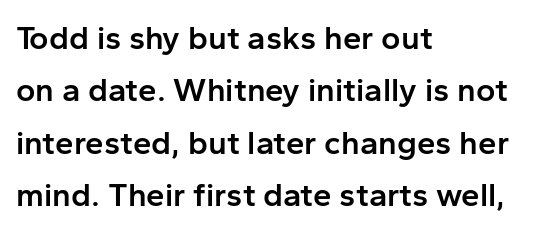
Compared with typical body copy, the letter spacing here is the same. Do the letters lean? They stand straight. Each line starts at the same left margin while the right side varies. Underlining? Definitely not there. A sans-serif font was chosen for this passage.
